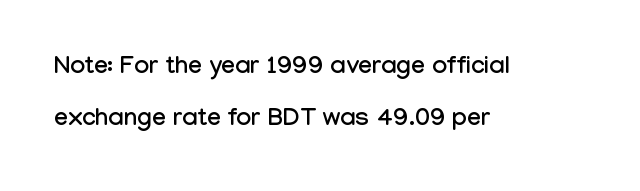
The image shows 25 px text type, upright; set left-aligned, loose line spacing (2.09x), normal letter spacing, not underlined.
